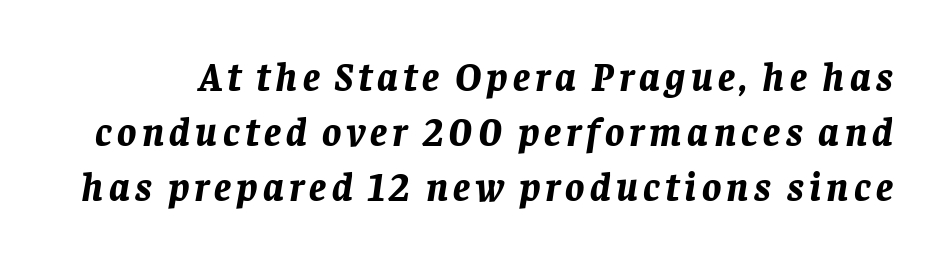
Spacing verdict: proportional, widths tailored to each character. The passage shown stacks its lines at a standard gap. Designer's note — italics engaged. Each glyph is drawn with heavy, bold strokes. The passage shown is not underscored anywhere.
